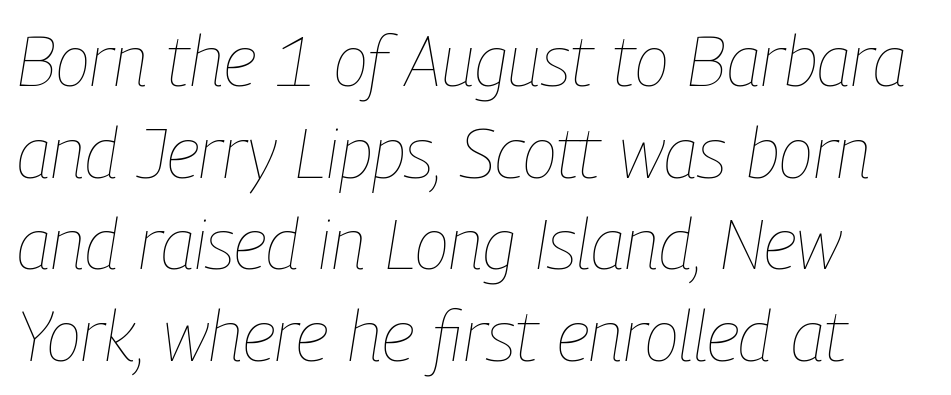
Q: Is the text bold? A: No.
Q: Is the text italic (slanted)? A: Yes, it leans right by about 9 degrees.
Q: Is the text underlined? A: No.
Q: How is the paragraph aligned? A: Left-aligned.
Q: Is the spacing between letters normal or unusually wide? A: Normal.
Q: Is the spacing between lines tight, normal or loose? A: Normal.
Q: Width (condensed, normal, or wide)? A: Condensed.
Q: Stroke contrast? A: Low.
Q: x-height? A: Medium.
Q: Monospaced? A: No.
